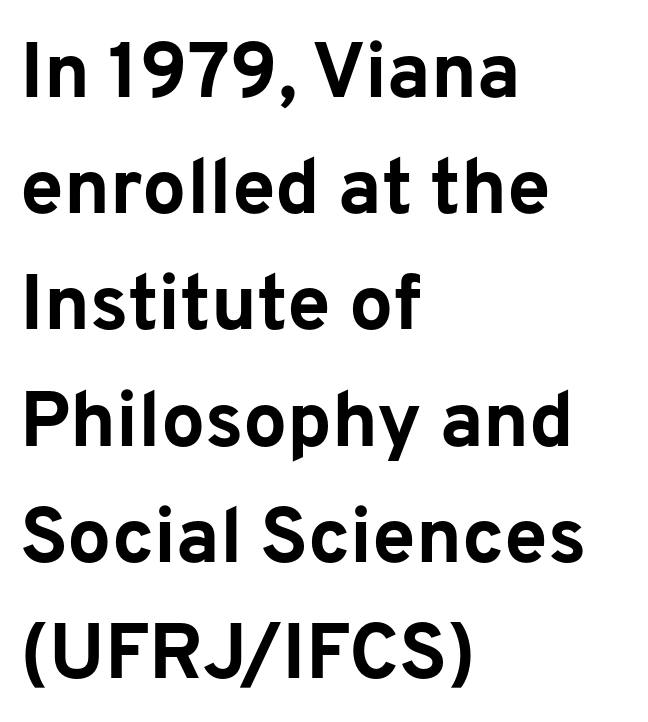
A dark, heavy texture on the line: the type is bold. The axis of the letterforms is exactly vertical. You can tell from the bare stems that sans-serif type was used. No extra tracking has been applied to these lines. Quick note: underline off. Compared with a centered layout, this one pins lines to the left instead.
